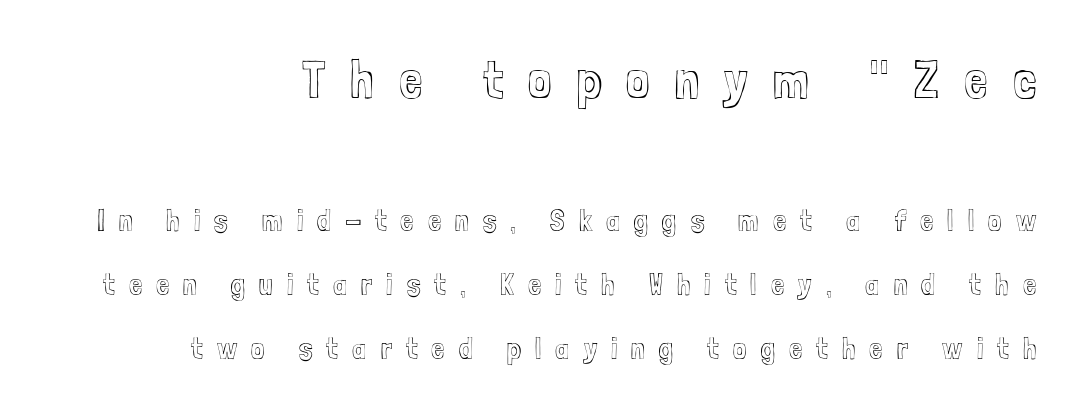
The image shows 53 px condensed type, upright; set right-aligned, loose line spacing (2.13x), unusually wide letter spacing (+0.47 em), not underlined; the first (top) block is 1.77x larger; a medium x-height.
